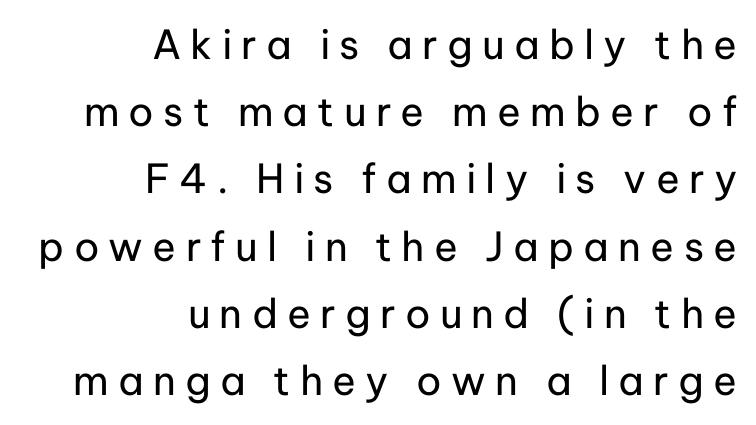
Note the varied advance widths — an 'i' is clearly narrower than an 'm'. The paragraph shown leans on its right margin. Descender tails drop into unmarked territory. Nope, not italic — everything's standing straight. These lines sit exactly where default settings would place them.
